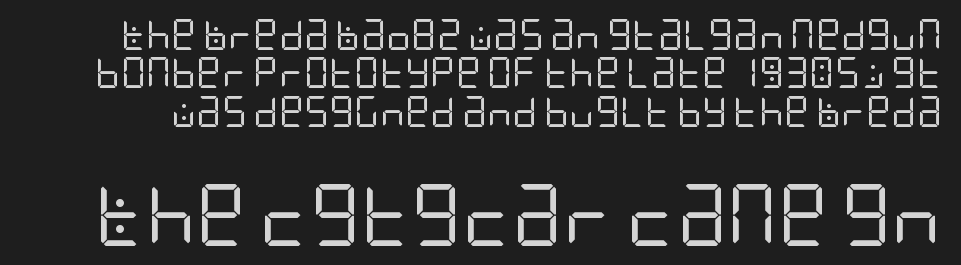
{"serif": "no", "italic": "no", "bold": "no", "weight": "regular", "width": "condensed", "stroke_contrast": "low", "x_height": "large", "underline": "no", "line_spacing_ratio": 1.24, "letter_spacing": "normal", "letter_spacing_em": 0.0, "larger_block": "second", "size_ratio": 2.0, "glyph_px": 62}
